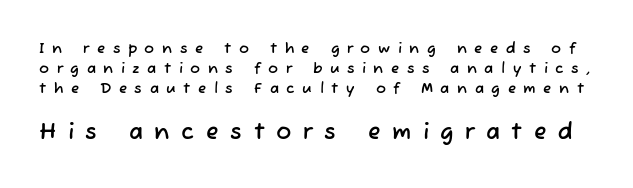
The image shows 23 px text type; set normal line spacing (1.35x), unusually wide letter spacing (+0.5 em), not underlined; the second (bottom) block is 1.53x larger.
